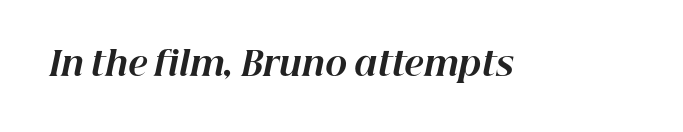
Look at the tracking — it's just the regular setting, nothing added. Is the type bold? Yes — the strokes are clearly thick and heavy. Here the designer chose a conventional face with non-uniform glyph widths. The text carries the slant typical of an italic or oblique font. Glance below the letters and you will spot only blank space.
